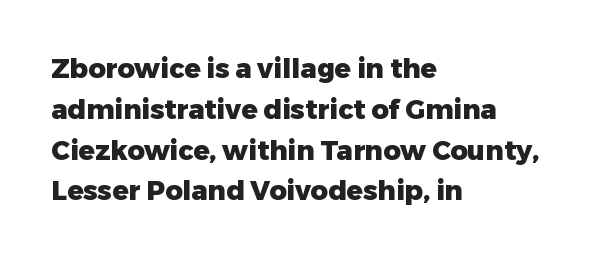
The image shows 27 px bold type, upright; set left-aligned, normal line spacing (1.51x), normal letter spacing, not underlined.
